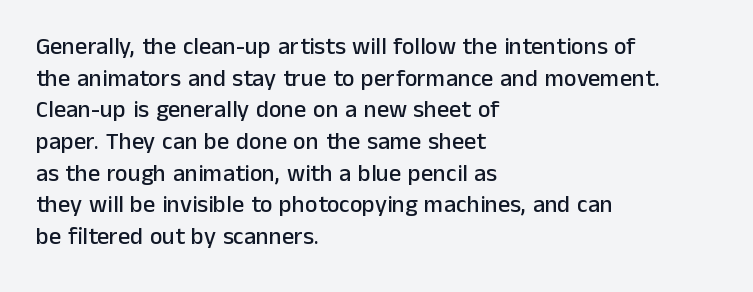
The letterforms sit shoulder to shoulder at normal distance. In terms of leading, this rendering sits right in the middle. The rendering anchors every line to the left-hand side. Style check: upright.
